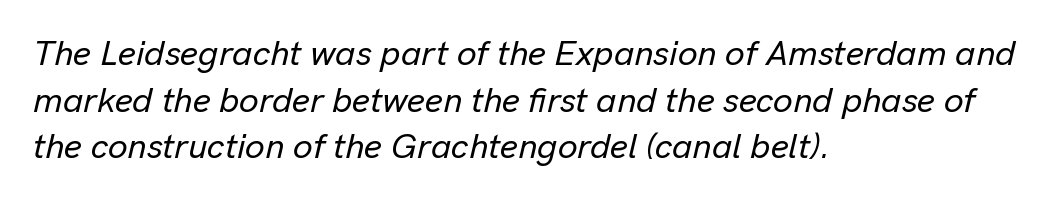
{"italic": "yes", "lean": "right", "slant_degrees": 13, "width": "normal", "stroke_contrast": "low", "x_height": "medium", "monospaced": "no", "underline": "no", "align": "left", "line_spacing": "normal", "line_spacing_ratio": 1.33, "letter_spacing": "normal", "letter_spacing_em": 0.0, "glyph_px": 35}
